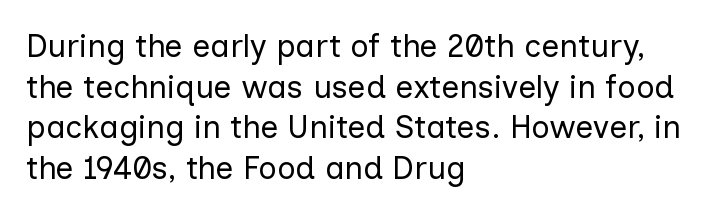
Do the letters lean? They stand straight. These lines are set flush left with a ragged right edge. The typeface has the unassuming heft of standard copy or less. The baseline area is clear. Tracking value appears to be zero — textbook default spacing.
